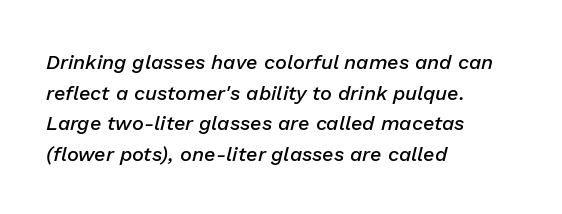
{"italic": "yes", "lean": "right", "slant_degrees": 13, "bold": "semi", "underline": "no", "align": "left", "line_spacing": "normal", "line_spacing_ratio": 1.53, "letter_spacing": "normal", "letter_spacing_em": 0.0, "glyph_px": 20}
